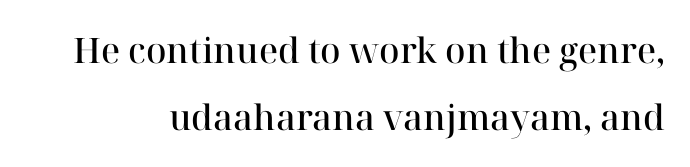
Q: Is the text bold? A: Semi-bold.
Q: Is the text italic (slanted)? A: No, it is upright.
Q: Is the typeface a serif or a sans-serif typeface? A: Serif.
Q: Is the text underlined? A: No.
Q: Is the spacing between letters normal or unusually wide? A: Normal.
Q: Is the spacing between lines tight, normal or loose? A: Loose.
Q: Width (condensed, normal, or wide)? A: Normal.
Q: Stroke contrast? A: High.
Q: x-height? A: Medium.
Q: Monospaced? A: No.
